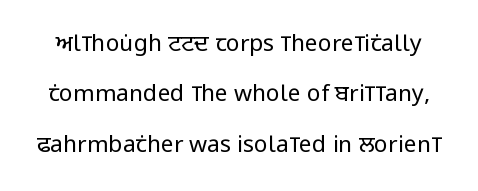
The image shows 23 px text type, upright; set loose line spacing (2.19x), normal letter spacing, not underlined.
